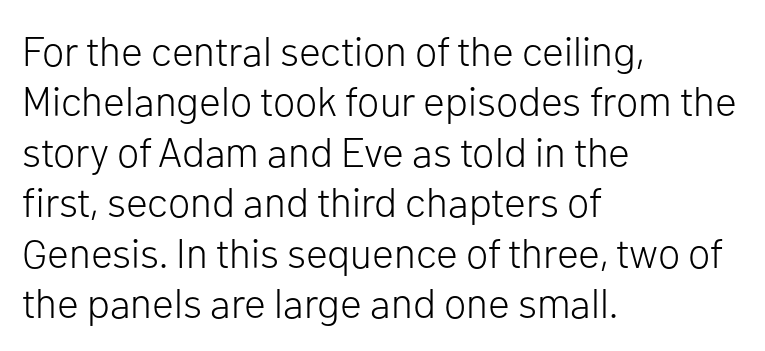
{"serif": "no", "italic": "no", "bold": "no", "weight": "light", "width": "normal", "stroke_contrast": "low", "x_height": "medium", "monospaced": "no", "underline": "no", "align": "left", "line_spacing_ratio": 1.23, "letter_spacing": "normal", "letter_spacing_em": 0.0, "glyph_px": 41}
